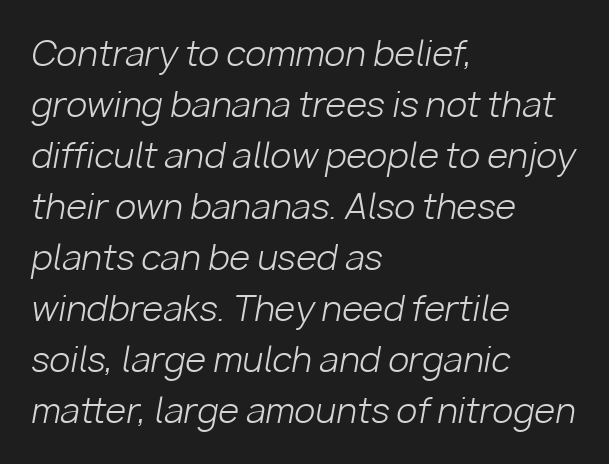
{"italic": "yes", "lean": "right", "slant_degrees": 10, "bold": "no", "weight": "light", "width": "normal", "stroke_contrast": "low", "x_height": "medium", "monospaced": "no", "underline": "no", "align": "left", "line_spacing": "normal", "line_spacing_ratio": 1.5, "letter_spacing": "normal", "letter_spacing_em": 0.0, "glyph_px": 34}
